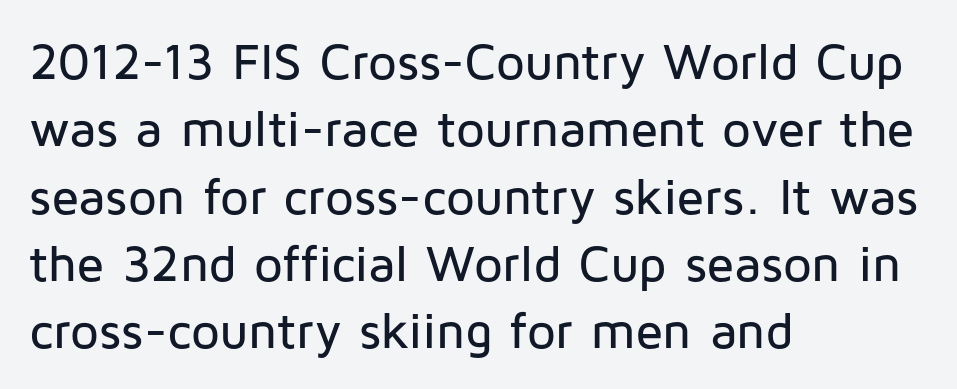
{"serif": "no", "italic": "no", "width": "normal", "stroke_contrast": "low", "x_height": "medium", "monospaced": "no", "underline": "no", "align": "left", "line_spacing": "normal", "line_spacing_ratio": 1.32, "letter_spacing": "normal", "letter_spacing_em": 0.0, "glyph_px": 51}
